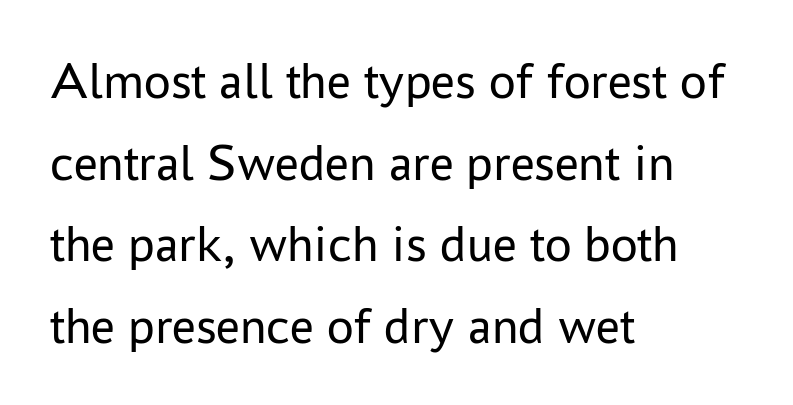
Only glyphs here, with clear space below each row. Type style note: lacks serifs. Where is the straight margin? On the left. Is this a fixed-width face? No — the glyphs have proportional, varying widths.
